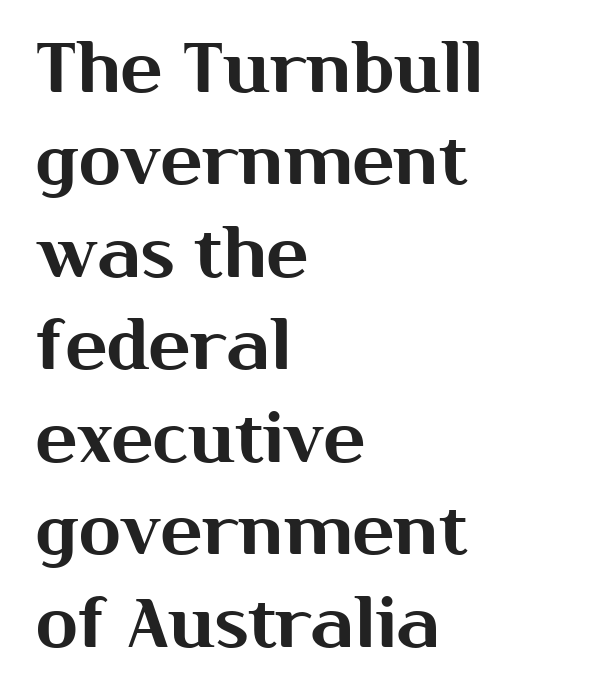
The image shows 69 px sans-serif type, upright; set left-aligned, normal line spacing (1.34x), normal letter spacing, not underlined; medium stroke contrast and a medium x-height.
